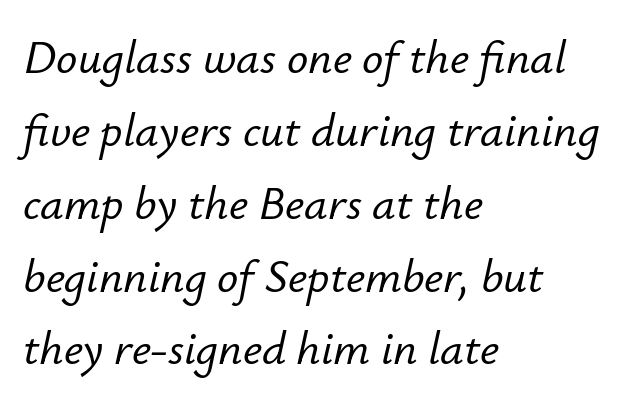
Q: Is the text italic (slanted)? A: Yes, it leans right by about 12 degrees.
Q: Is the text underlined? A: No.
Q: How is the paragraph aligned? A: Left-aligned.
Q: Is the spacing between letters normal or unusually wide? A: Normal.
Q: Is the spacing between lines tight, normal or loose? A: Normal.
Q: Width (condensed, normal, or wide)? A: Normal.
Q: Stroke contrast? A: Low.
Q: x-height? A: Small.
Q: Monospaced? A: No.
